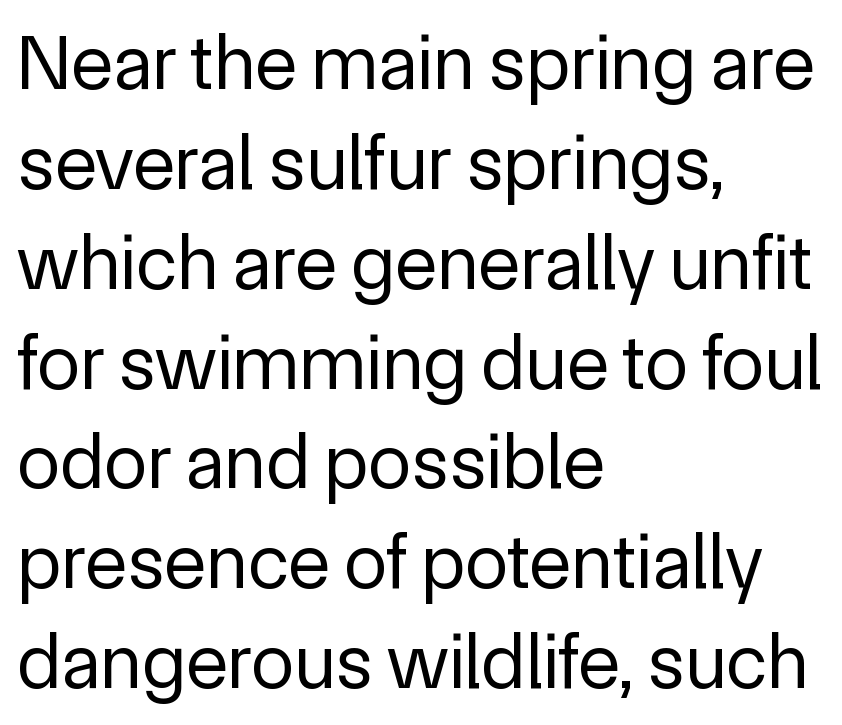
Serif or sans? Sans — the stroke terminals are bare. Weight: regular or lighter. Short note: letters normally spaced. Short and long lines alike share a common starting point at left. One glance says typical: line gaps are just what's usual. These lines are rendered in a variable-pitch font.
